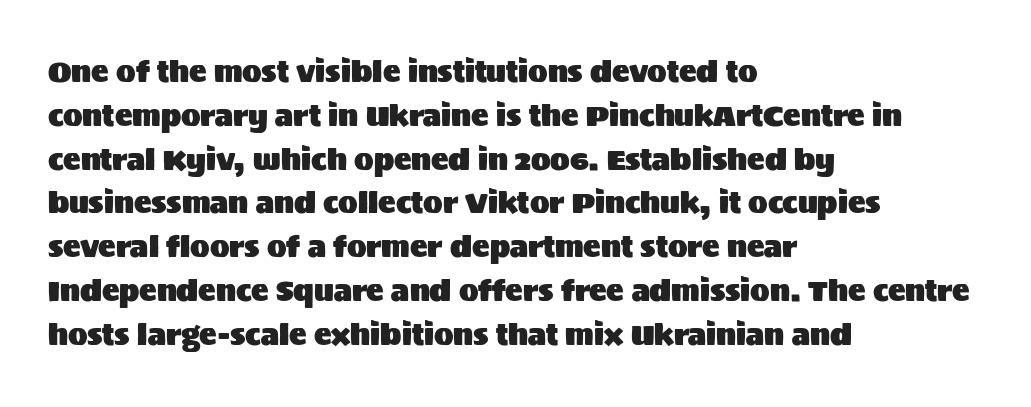
The image shows 29 px sans-serif type, upright; set left-aligned, normal line spacing (1.51x), normal letter spacing, not underlined; medium stroke contrast and a large x-height.
